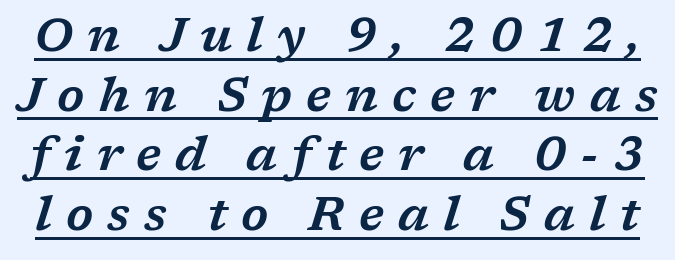
Reading down the column, the eye jumps a familiar distance to each next line. Varying glyph widths throughout — classic text-font behaviour. The lettering tilts uniformly, giving the passage an italic look. The typesetter has applied underlining to the passage shown.
